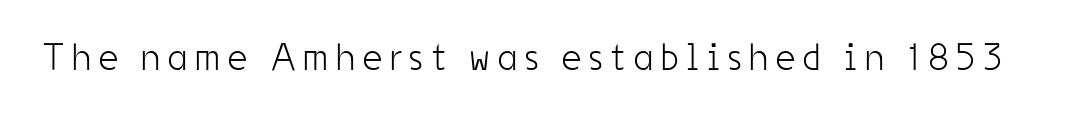
{"serif": "no", "italic": "no", "bold": "no", "weight": "light", "width": "condensed", "stroke_contrast": "low", "x_height": "medium", "monospaced": "no", "underline": "no", "letter_spacing": "wide", "letter_spacing_em": 0.21, "glyph_px": 38}
